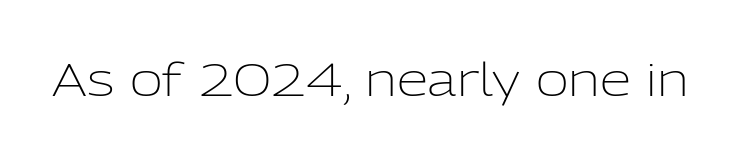
{"serif": "no", "italic": "no", "bold": "no", "weight": "light", "width": "normal", "stroke_contrast": "low", "x_height": "medium", "monospaced": "no", "underline": "no", "letter_spacing": "normal", "letter_spacing_em": 0.0, "glyph_px": 45}
